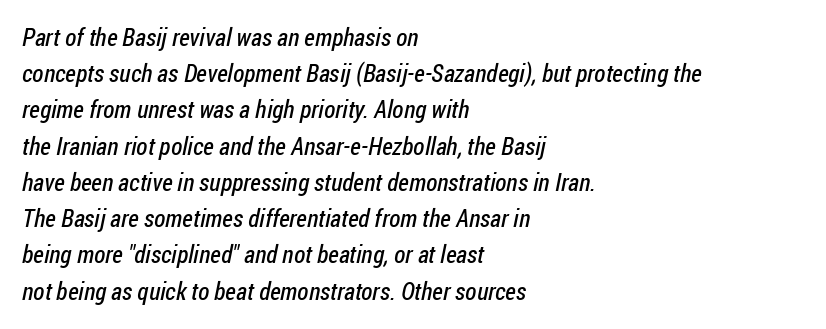
Q: Is the text bold? A: No.
Q: Is the text underlined? A: No.
Q: How is the paragraph aligned? A: Left-aligned.
Q: Is the spacing between letters normal or unusually wide? A: Normal.
Q: Is the spacing between lines tight, normal or loose? A: Normal.
